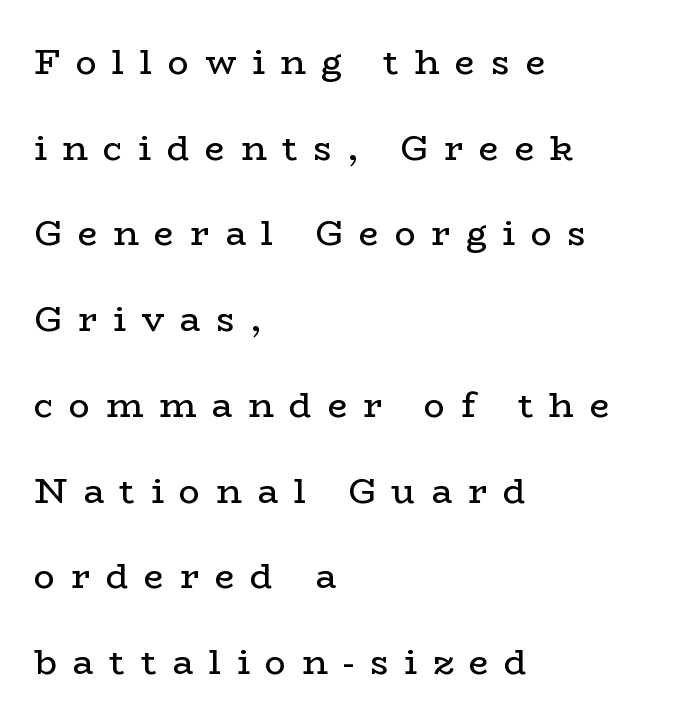
{"serif": "yes", "italic": "no", "bold": "no", "weight": "regular", "width": "wide", "stroke_contrast": "low", "x_height": "medium", "monospaced": "no", "underline": "no", "align": "left", "line_spacing": "loose", "line_spacing_ratio": 2.45, "letter_spacing": "wide", "letter_spacing_em": 0.45, "glyph_px": 35}
